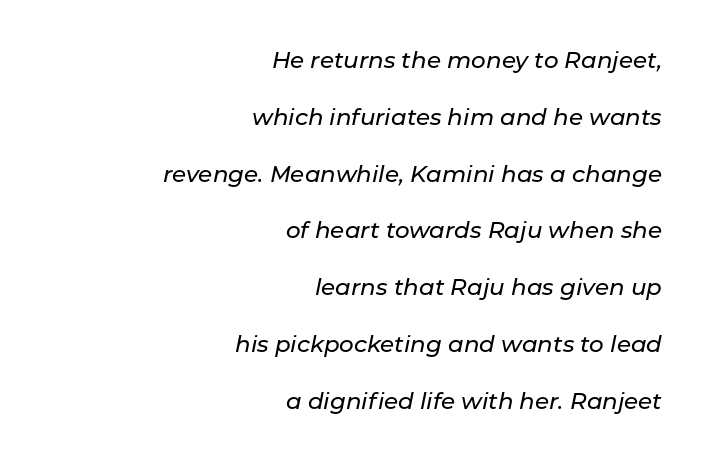
The image shows 23 px text type, italic (leaning right); set right-aligned, loose line spacing (2.47x), normal letter spacing, not underlined.
